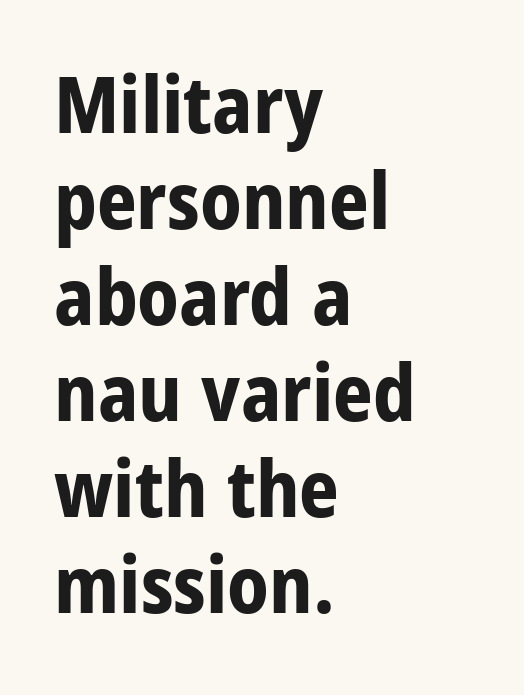
The image shows 78 px bold, condensed sans-serif type, upright; set left-aligned, line spacing 1.23x, normal letter spacing, not underlined; low stroke contrast and a large x-height.
